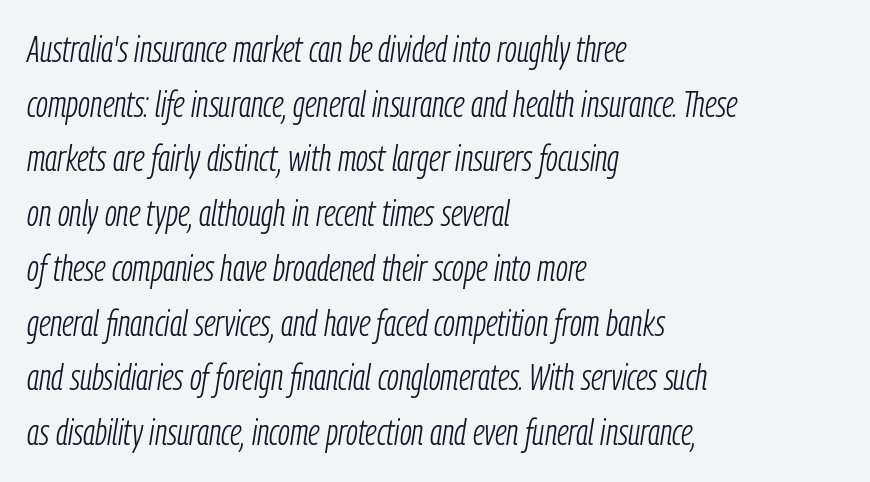
Q: Is the text bold? A: No.
Q: Is the text italic (slanted)? A: Yes, it leans right by about 9 degrees.
Q: Is the text underlined? A: No.
Q: How is the paragraph aligned? A: Left-aligned.
Q: Is the spacing between letters normal or unusually wide? A: Normal.
Q: Is the spacing between lines tight, normal or loose? A: Normal.
Q: Width (condensed, normal, or wide)? A: Condensed.
Q: Stroke contrast? A: Low.
Q: x-height? A: Medium.
Q: Monospaced? A: No.
